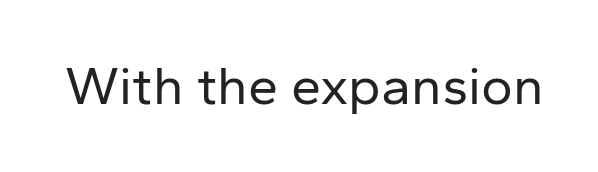
The image shows 54 px regular-weight sans-serif type, upright; set normal letter spacing, not underlined; low stroke contrast and a medium x-height.
